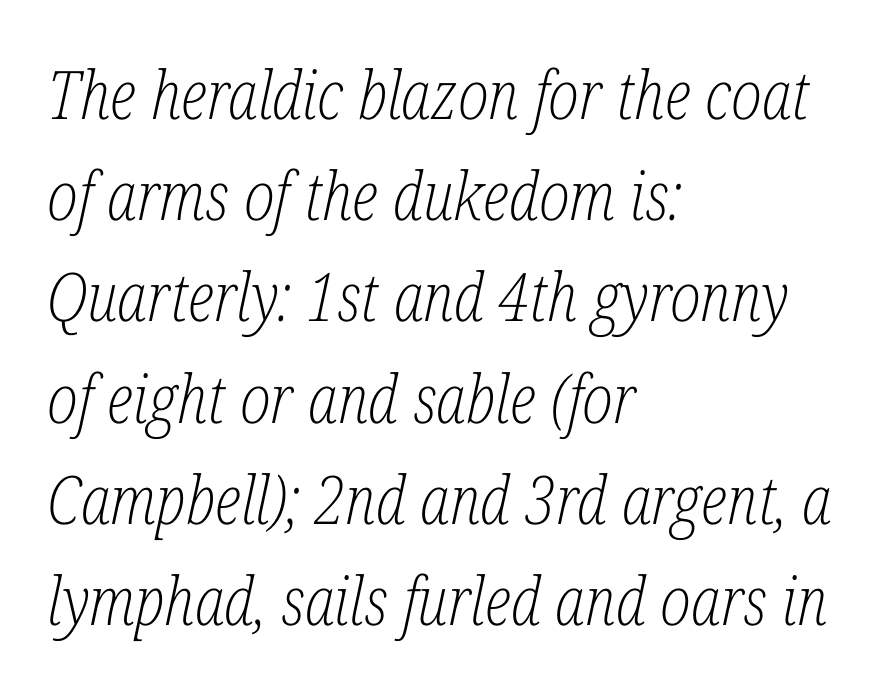
Q: Is the text bold? A: No.
Q: Is the text italic (slanted)? A: Yes, it leans right by about 12 degrees.
Q: Is the typeface a serif or a sans-serif typeface? A: Serif.
Q: Is the text underlined? A: No.
Q: How is the paragraph aligned? A: Left-aligned.
Q: Is the spacing between letters normal or unusually wide? A: Normal.
Q: Is the spacing between lines tight, normal or loose? A: Normal.
Q: Width (condensed, normal, or wide)? A: Condensed.
Q: Stroke contrast? A: Low.
Q: x-height? A: Medium.
Q: Monospaced? A: No.
